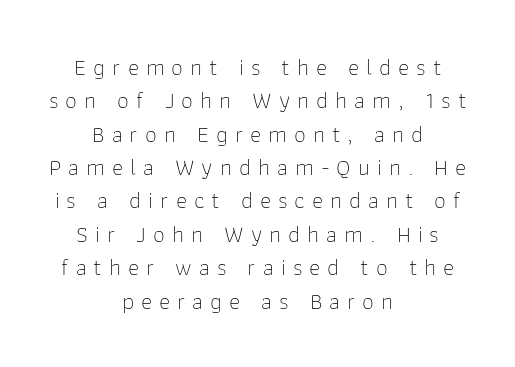
A quiet, ordinary-to-light weight characterises the typeface. Honestly, the letter spacing is so wide it's the main thing you notice. Style check: upright. The foot of each line stays bare and open. Does the leading feel generous? No, just average. Every row of glyphs is offset so its center matches the block's center.
